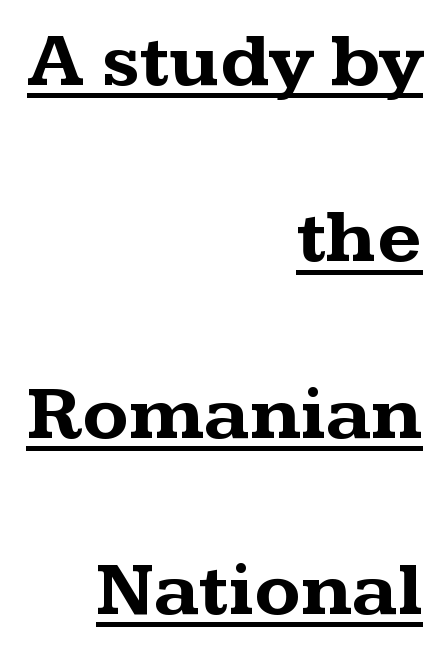
{"serif": "yes", "italic": "no", "bold": "yes", "weight": "bold", "width": "wide", "stroke_contrast": "medium", "x_height": "medium", "monospaced": "no", "underline": "yes", "align": "right", "line_spacing": "loose", "line_spacing_ratio": 2.29, "letter_spacing": "normal", "letter_spacing_em": 0.0, "glyph_px": 77}
